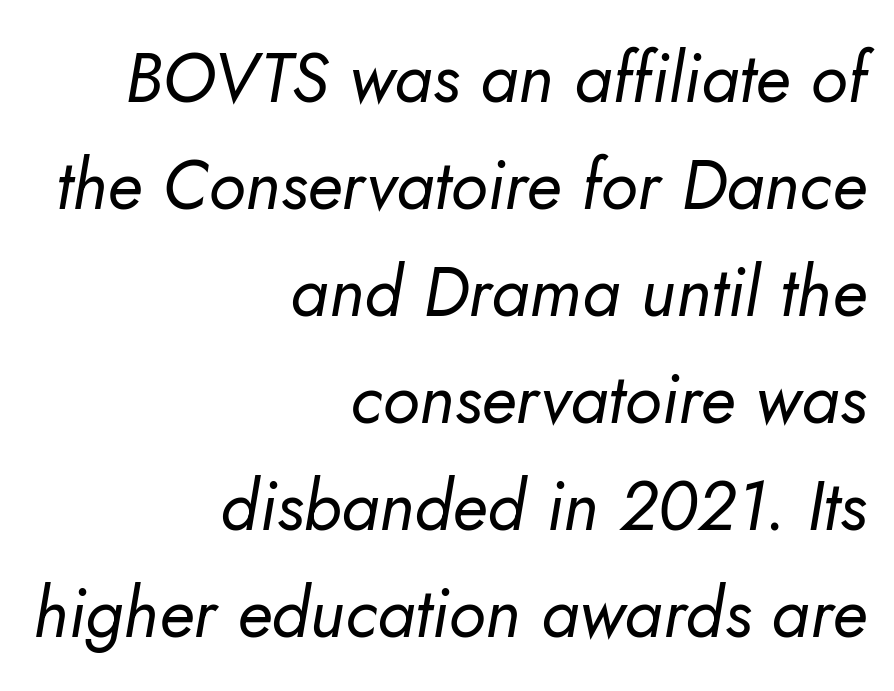
Q: Is the text bold? A: No.
Q: Is the text italic (slanted)? A: Yes, it leans right by about 5 degrees.
Q: Is the text underlined? A: No.
Q: How is the paragraph aligned? A: Right-aligned.
Q: Is the spacing between letters normal or unusually wide? A: Normal.
Q: Is the spacing between lines tight, normal or loose? A: Normal.
Q: Width (condensed, normal, or wide)? A: Normal.
Q: Stroke contrast? A: Low.
Q: x-height? A: Small.
Q: Monospaced? A: No.
